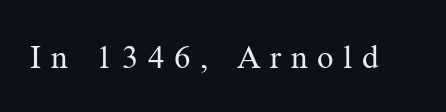
This is roman type, the default non-slanted kind. The rendering shows small feet on the letterforms — a serif design. Think of a printed novel: that variable character pitch is what you see here. A light-to-regular cut is what we see here. Spacing between characters has been opened up far beyond the box default. Decoration check: the copy has no underline.
